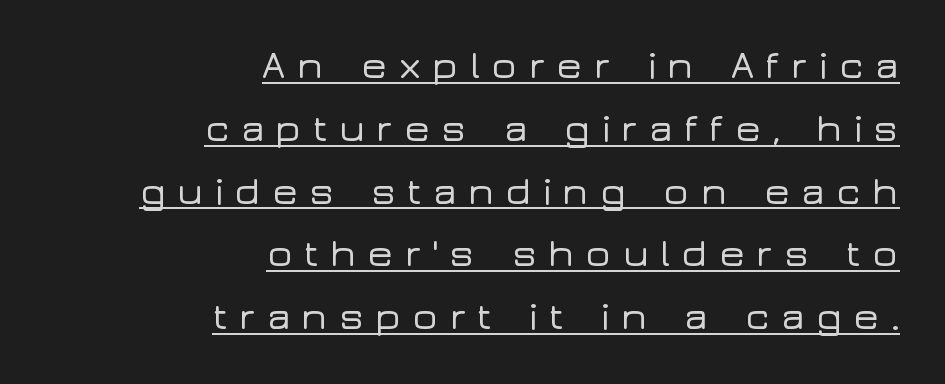
The image shows 39 px wide sans-serif type, upright; set right-aligned, normal line spacing (1.61x), unusually wide letter spacing (+0.27 em), underlined; low stroke contrast and a medium x-height.
